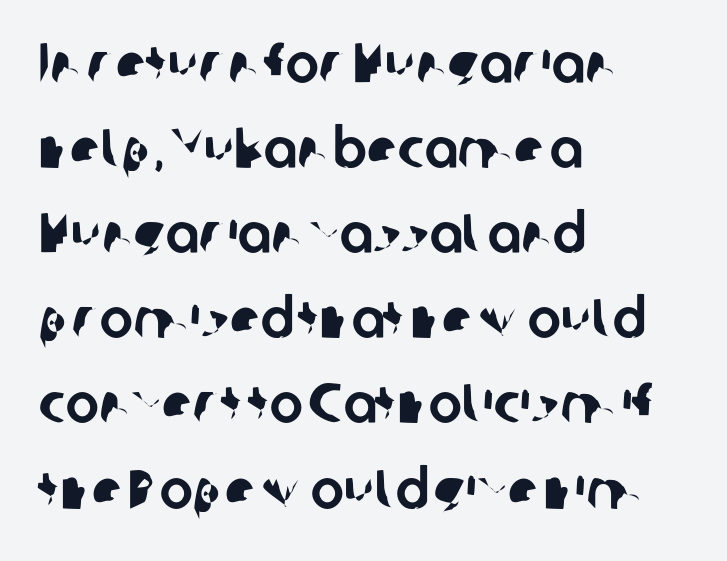
{"serif": "no", "width": "normal", "stroke_contrast": "low", "x_height": "medium", "monospaced": "no", "underline": "no", "align": "left", "line_spacing": "normal", "line_spacing_ratio": 1.52, "letter_spacing": "normal", "letter_spacing_em": 0.0, "glyph_px": 56}
